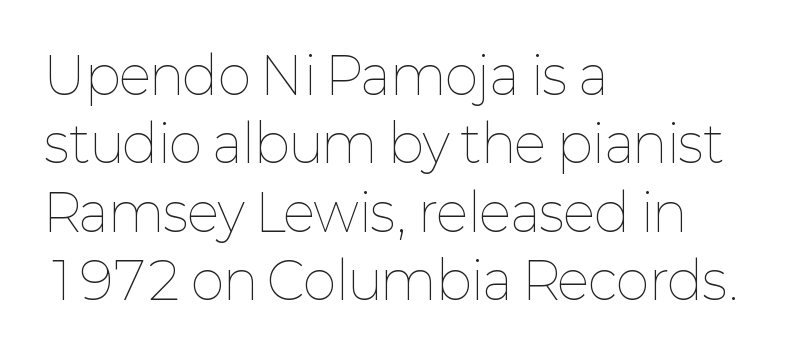
Q: Is the text bold? A: No.
Q: Is the text italic (slanted)? A: No, it is upright.
Q: Is the text underlined? A: No.
Q: How is the paragraph aligned? A: Left-aligned.
Q: Is the spacing between letters normal or unusually wide? A: Normal.
Q: Is the spacing between lines tight, normal or loose? A: Normal.
Q: Width (condensed, normal, or wide)? A: Normal.
Q: Stroke contrast? A: Low.
Q: x-height? A: Medium.
Q: Monospaced? A: No.
